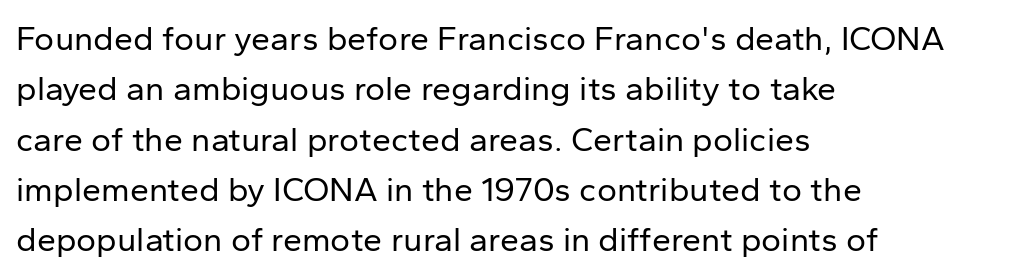
How would I describe the line gaps? Plain and ordinary. The string is rendered with underlining switched off. These lines are set flush left with a ragged right edge. How are the letters spaced? Ordinarily, with no added tracking. The font's upright variant was chosen for this text. The rendering uses natural spacing where letterforms have individual widths.
